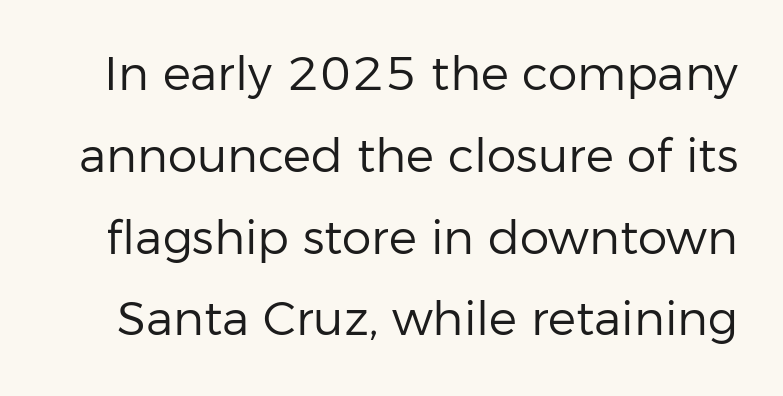
{"serif": "no", "italic": "no", "bold": "no", "weight": "regular", "width": "normal", "stroke_contrast": "low", "x_height": "medium", "monospaced": "no", "underline": "no", "line_spacing_ratio": 1.74, "letter_spacing": "normal", "letter_spacing_em": 0.0, "glyph_px": 47}
